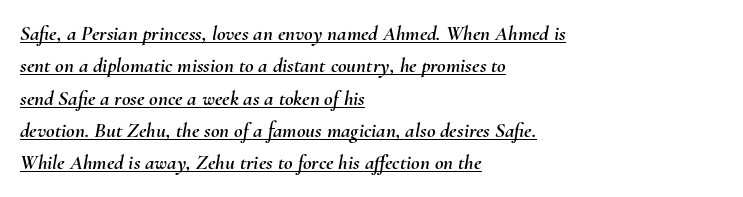
Q: Is the text italic (slanted)? A: Yes, it leans right by about 10 degrees.
Q: Is the text underlined? A: Yes.
Q: How is the paragraph aligned? A: Left-aligned.
Q: Is the spacing between letters normal or unusually wide? A: Normal.
Q: Is the spacing between lines tight, normal or loose? A: Normal.
